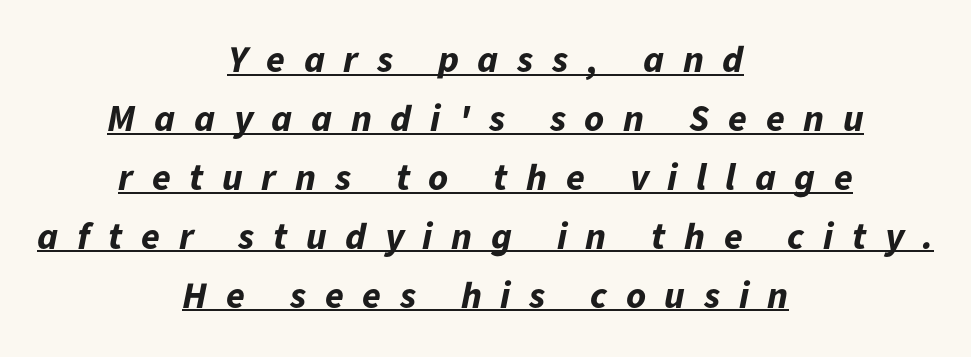
Students, observe: this is what conventionally led text looks like. Emphasis-style slanted type is in use. Like a heading marked for emphasis, these lines bear an underscore. Display-style spreading of the glyphs; the letterfit is very open. The compositor balanced each line on the midline. The letters are bold, with thick, heavy strokes.
